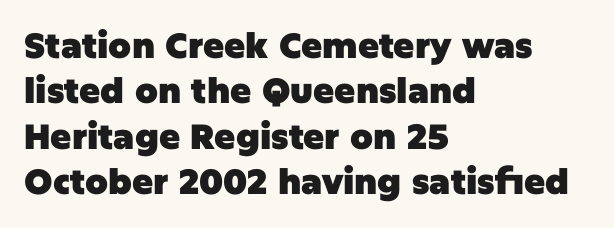
{"serif": "no", "italic": "no", "bold": "yes", "weight": "heavy", "width": "normal", "stroke_contrast": "low", "x_height": "large", "monospaced": "no", "underline": "no", "align": "left", "line_spacing": "normal", "line_spacing_ratio": 1.3, "letter_spacing": "normal", "letter_spacing_em": 0.0, "glyph_px": 35}
